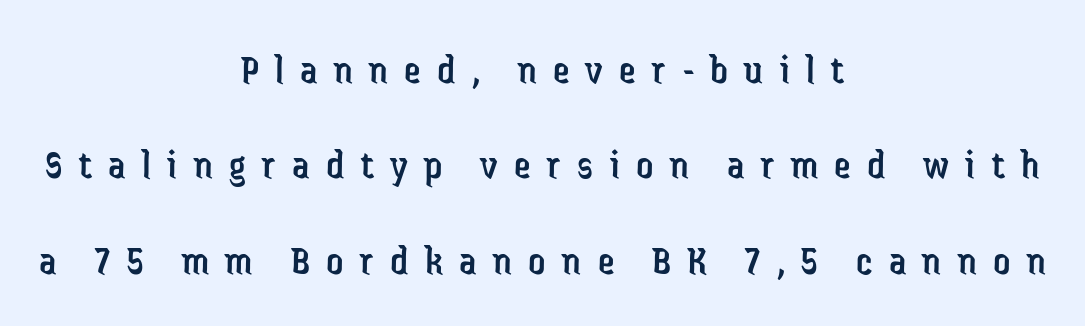
{"serif": "no", "italic": "no", "bold": "no", "weight": "regular", "width": "condensed", "stroke_contrast": "low", "x_height": "medium", "monospaced": "no", "underline": "no", "align": "center", "line_spacing": "loose", "line_spacing_ratio": 2.27, "letter_spacing": "wide", "letter_spacing_em": 0.39, "glyph_px": 42}
